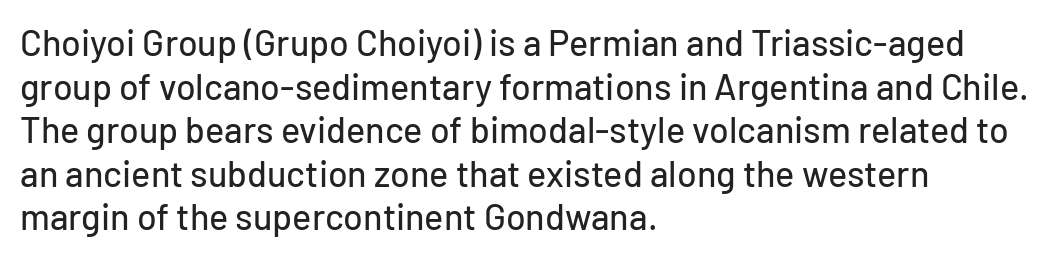
Examine the stroke ends and you'll find no serifs. This sample has the flowing, uneven cadence of proportional lettering. In terms of posture, this sample is upright. The rag falls on the right side of this text block. Inter-character spacing is left at the font's built-in metrics.
